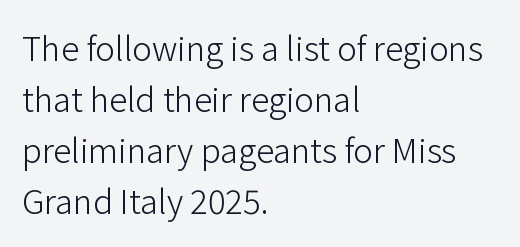
Each letter keeps its own natural width here, so spacing adapts to shape. Horizontally, the lines are justified to the leading edge only. The type sits square on the baseline with zero lean. Glance below the letters and you will spot only blank space.
